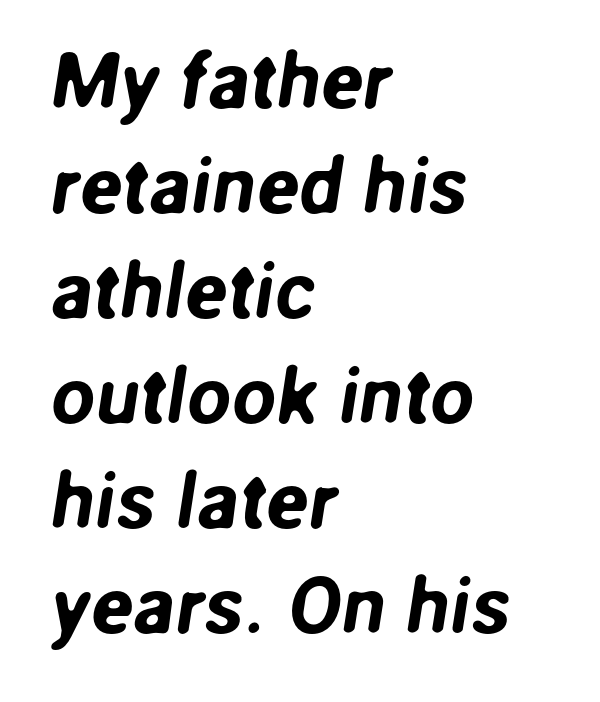
Typographically, this falls in the sans-serif category. Each row of text sits above clean, open space. Each word holds together tightly as a unit, with standard inter-letter gaps. Think of a printed novel: that variable character pitch is what you see here. One-word summary of the alignment: left. Leading: standard.
